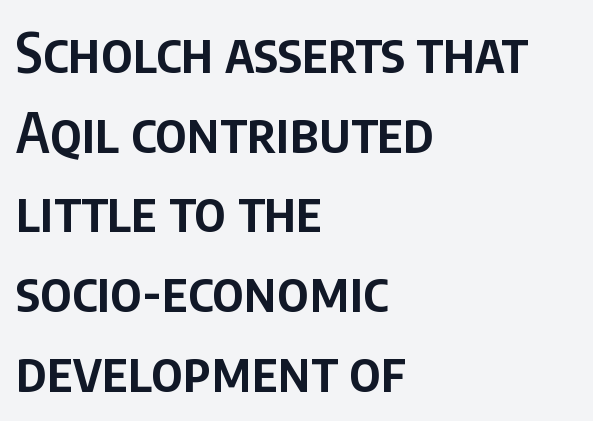
Q: Is the text bold? A: Semi-bold.
Q: Is the text italic (slanted)? A: No, it is upright.
Q: Is the typeface a serif or a sans-serif typeface? A: Sans-serif.
Q: Is the text underlined? A: No.
Q: How is the paragraph aligned? A: Left-aligned.
Q: Is the spacing between letters normal or unusually wide? A: Normal.
Q: Is the spacing between lines tight, normal or loose? A: Normal.
Q: Width (condensed, normal, or wide)? A: Condensed.
Q: Stroke contrast? A: Low.
Q: x-height? A: Large.
Q: Monospaced? A: No.
